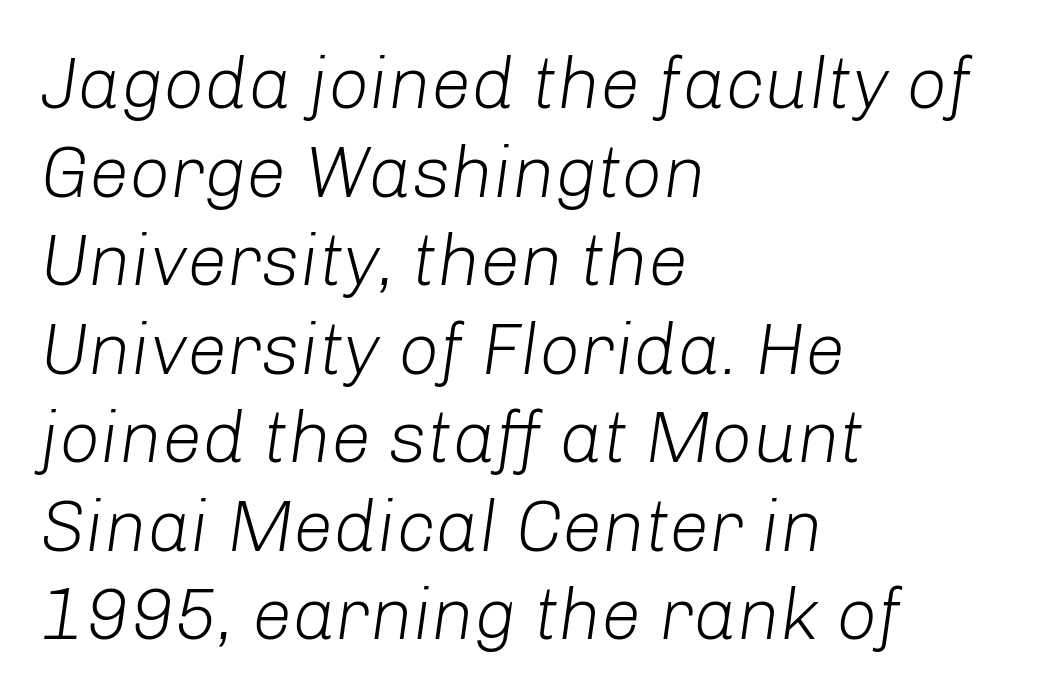
The image shows 72 px light type, italic (leaning right); set left-aligned, line spacing 1.23x, normal letter spacing, not underlined; low stroke contrast and a medium x-height.
